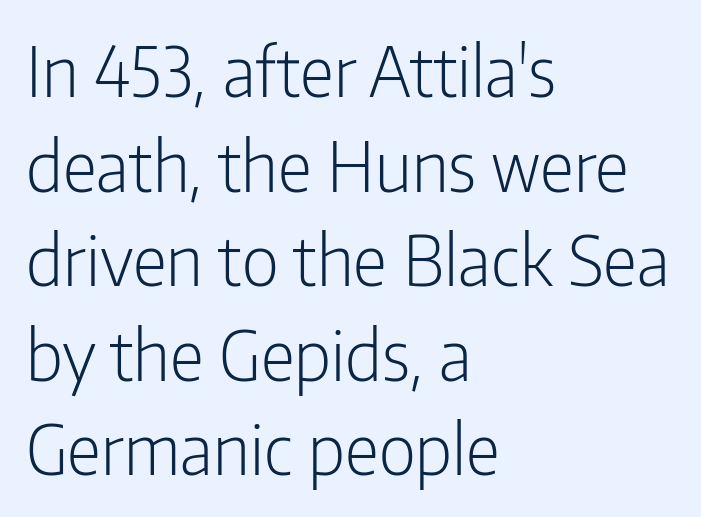
Do the characters align in a grid? No, the font is proportional. Words float on clear page, feet unadorned. No heavy texture on the line: the type isn't bold. I'd call this a sans setting — the letters go barefoot. In terms of letterspacing, this is plain default setting.
